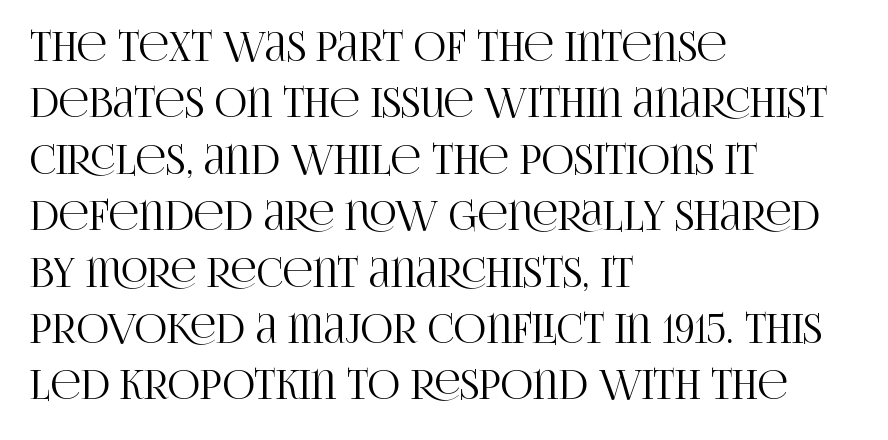
Q: Is the text italic (slanted)? A: No, it is upright.
Q: Is the typeface a serif or a sans-serif typeface? A: Serif.
Q: Is the text underlined? A: No.
Q: How is the paragraph aligned? A: Left-aligned.
Q: Is the spacing between letters normal or unusually wide? A: Normal.
Q: Is the spacing between lines tight, normal or loose? A: Normal.
Q: Width (condensed, normal, or wide)? A: Condensed.
Q: Stroke contrast? A: High.
Q: x-height? A: Large.
Q: Monospaced? A: No.
